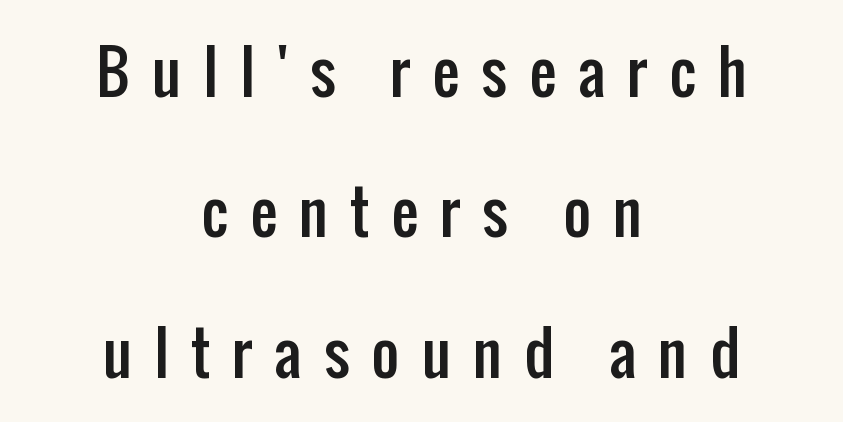
The image shows 60 px condensed sans-serif type, upright; set centered, loose line spacing (2.34x), unusually wide letter spacing (+0.37 em), not underlined; low stroke contrast and a medium x-height.
